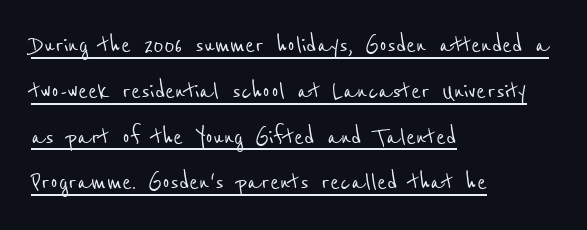
{"serif": "no", "width": "condensed", "stroke_contrast": "low", "x_height": "medium", "monospaced": "no", "underline": "yes", "align": "left", "line_spacing": "normal", "line_spacing_ratio": 1.58, "letter_spacing": "normal", "letter_spacing_em": 0.0, "glyph_px": 29}
